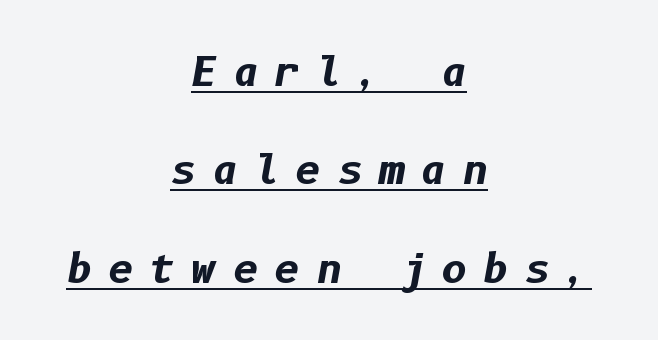
A great deal of white space separates one row of letters from the next. Both edges are ragged and mirror each other, which tells us the setting is centered. Is the letter spacing exaggerated? Yes — the characters are pushed far apart. As a designer I'd log this as weight 700, bold.
